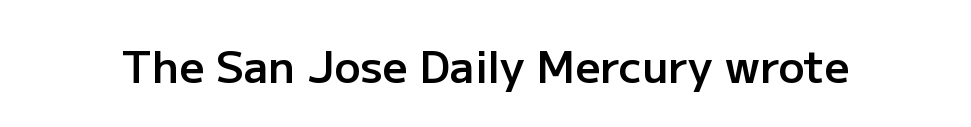
Q: Is the text bold? A: Semi-bold.
Q: Is the text italic (slanted)? A: No, it is upright.
Q: Is the typeface a serif or a sans-serif typeface? A: Sans-serif.
Q: Is the text underlined? A: No.
Q: Is the spacing between letters normal or unusually wide? A: Normal.
Q: Width (condensed, normal, or wide)? A: Normal.
Q: Stroke contrast? A: Low.
Q: x-height? A: Medium.
Q: Monospaced? A: No.
